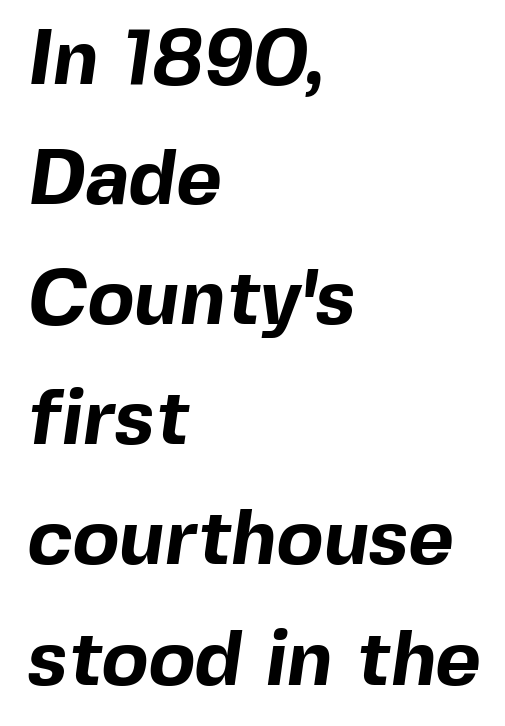
The image shows 78 px bold sans-serif type; set left-aligned, normal line spacing (1.54x), normal letter spacing, not underlined; a medium x-height.
